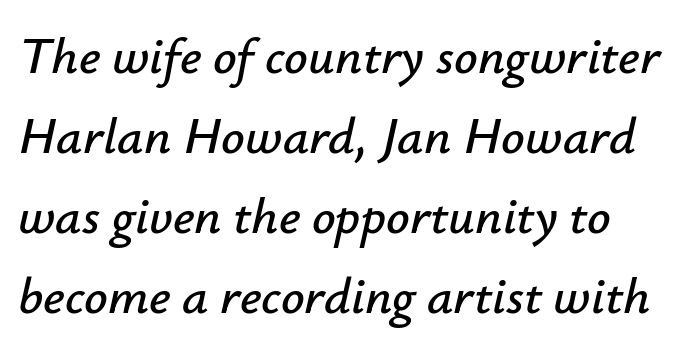
The image shows 52 px text type, italic (leaning right); set normal line spacing (1.54x), normal letter spacing, not underlined; low stroke contrast and a small x-height.
